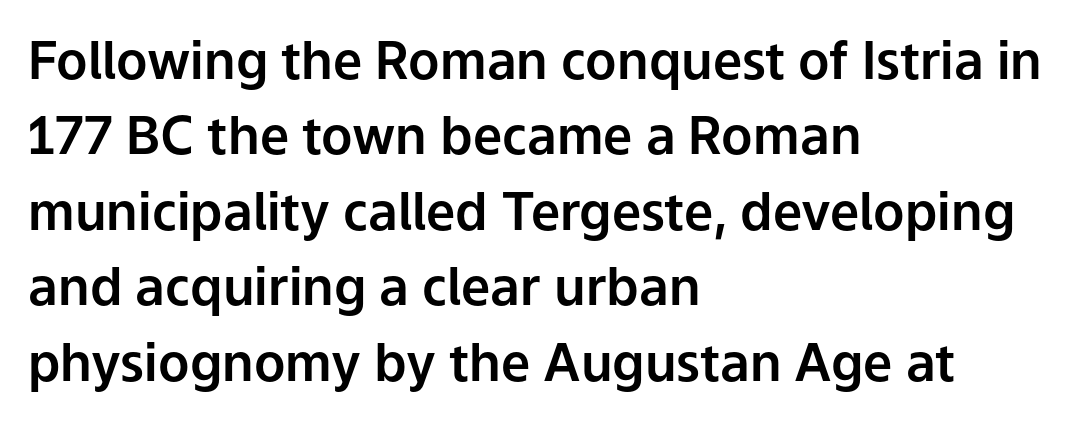
Q: Is the text italic (slanted)? A: No, it is upright.
Q: Is the typeface a serif or a sans-serif typeface? A: Sans-serif.
Q: Is the text underlined? A: No.
Q: How is the paragraph aligned? A: Left-aligned.
Q: Is the spacing between letters normal or unusually wide? A: Normal.
Q: Is the spacing between lines tight, normal or loose? A: Normal.
Q: Width (condensed, normal, or wide)? A: Normal.
Q: Stroke contrast? A: Low.
Q: x-height? A: Medium.
Q: Monospaced? A: No.
